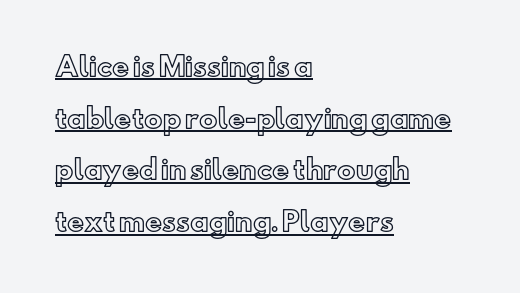
{"italic": "no", "underline": "yes", "align": "left", "line_spacing": "loose", "line_spacing_ratio": 1.99, "letter_spacing": "normal", "letter_spacing_em": 0.0, "glyph_px": 26}
